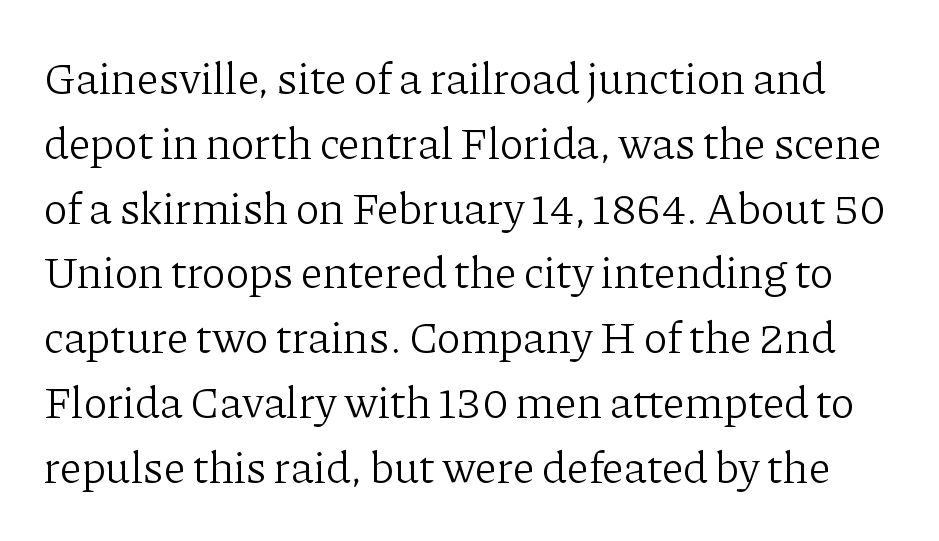
Q: Is the text bold? A: No.
Q: Is the text italic (slanted)? A: No, it is upright.
Q: Is the typeface a serif or a sans-serif typeface? A: Serif.
Q: Is the text underlined? A: No.
Q: Is the spacing between letters normal or unusually wide? A: Normal.
Q: Is the spacing between lines tight, normal or loose? A: Normal.
Q: Width (condensed, normal, or wide)? A: Normal.
Q: Stroke contrast? A: Low.
Q: x-height? A: Medium.
Q: Monospaced? A: No.
